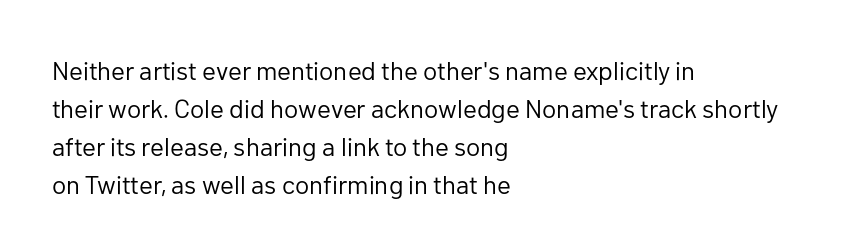
Visually the block forms a straight wall on the left and a jagged coastline on the right. Caption: standard tracking, unaltered. The type sits square on the baseline with zero lean. Weight: not bold — regular or lighter.
